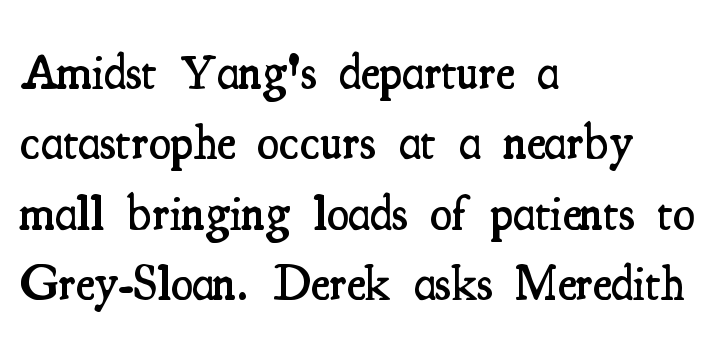
The image shows 50 px semibold, condensed serif type, upright; set left-aligned, normal line spacing (1.41x), normal letter spacing, not underlined; medium stroke contrast and a small x-height.
